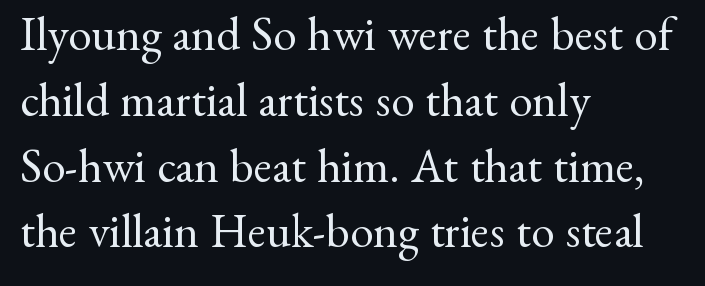
{"serif": "yes", "italic": "no", "bold": "no", "weight": "regular", "width": "normal", "stroke_contrast": "medium", "x_height": "small", "monospaced": "no", "underline": "no", "align": "left", "line_spacing": "normal", "line_spacing_ratio": 1.4, "letter_spacing": "normal", "letter_spacing_em": 0.0, "glyph_px": 47}
